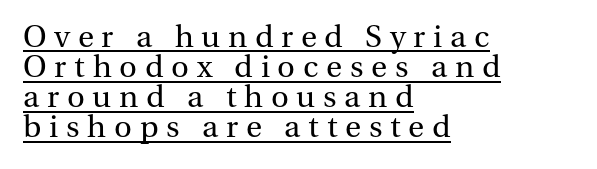
This rendering employs a face with finishing strokes, i.e., a serif. Spacing verdict: proportional, widths tailored to each character. The gaps between neighbouring characters are conspicuously large. When letters stand straight like this, we call the style roman or upright. The lines are packed closely together with very little leading.
